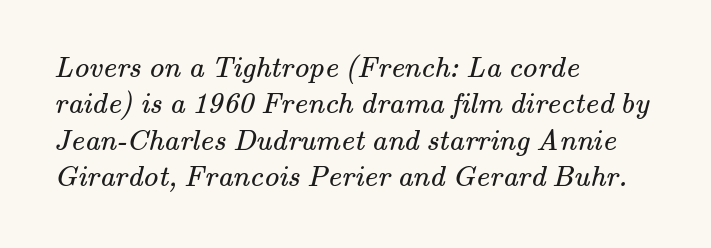
The image shows 30 px regular-weight serif type; set left-aligned, line spacing 1.21x, normal letter spacing, not underlined; medium stroke contrast and a small x-height.
